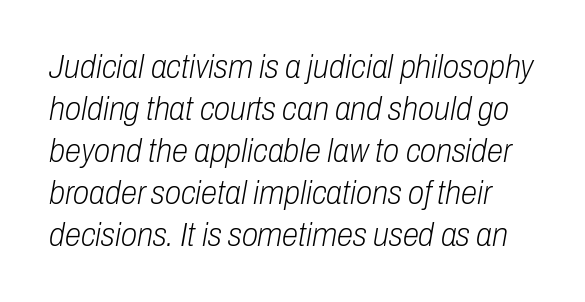
{"italic": "yes", "lean": "right", "slant_degrees": 10, "bold": "no", "weight": "light", "width": "condensed", "stroke_contrast": "low", "x_height": "medium", "monospaced": "no", "underline": "no", "line_spacing": "normal", "line_spacing_ratio": 1.27, "letter_spacing": "normal", "letter_spacing_em": 0.0, "glyph_px": 33}
